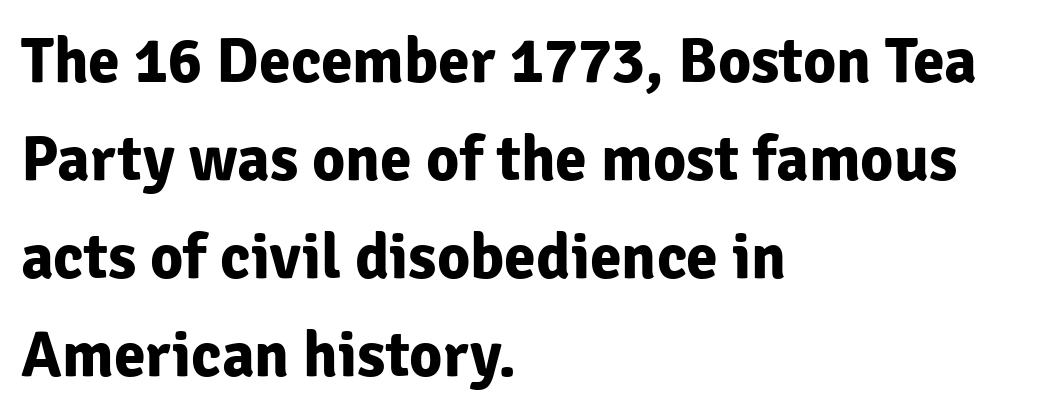
Q: Is the text bold? A: Yes.
Q: Is the text italic (slanted)? A: No, it is upright.
Q: Is the typeface a serif or a sans-serif typeface? A: Sans-serif.
Q: Is the text underlined? A: No.
Q: How is the paragraph aligned? A: Left-aligned.
Q: Is the spacing between letters normal or unusually wide? A: Normal.
Q: Is the spacing between lines tight, normal or loose? A: Normal.
Q: Width (condensed, normal, or wide)? A: Normal.
Q: Stroke contrast? A: Low.
Q: x-height? A: Medium.
Q: Monospaced? A: No.
